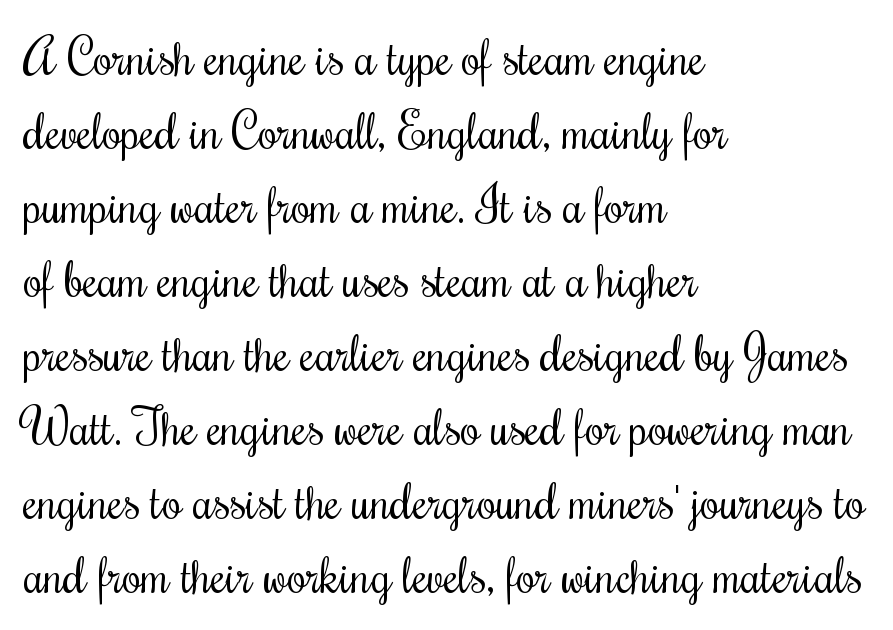
The image shows 49 px regular-weight, condensed serif type; set left-aligned, normal line spacing (1.51x), normal letter spacing, not underlined; medium stroke contrast and a small x-height.
